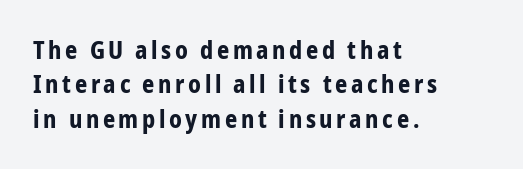
How heavy is the stroke? Heavy — this is a bold. Quick note: underline off. Which margin do the lines hug? The left one — the right edge is uneven. Posture: upright roman. The space between consecutive lines is moderate.
